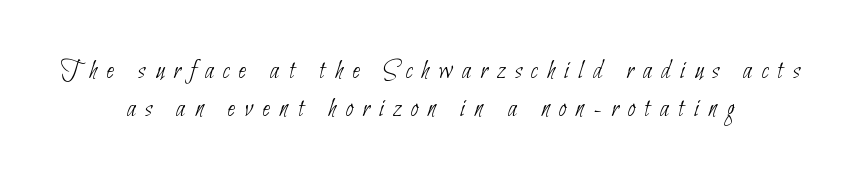
{"bold": "no", "underline": "no", "align": "center", "line_spacing": "normal", "line_spacing_ratio": 1.4, "letter_spacing": "wide", "letter_spacing_em": 0.35, "glyph_px": 27}
